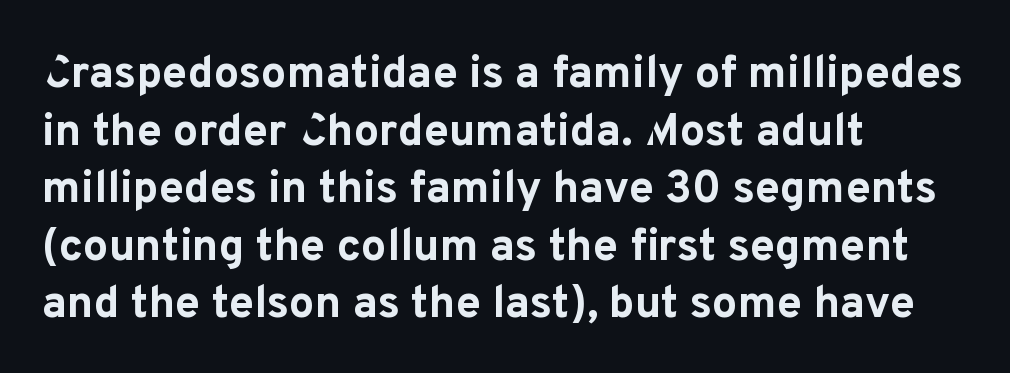
{"serif": "no", "italic": "no", "bold": "yes", "weight": "bold", "width": "normal", "stroke_contrast": "low", "x_height": "medium", "monospaced": "no", "underline": "no", "align": "left", "line_spacing": "normal", "line_spacing_ratio": 1.28, "letter_spacing": "normal", "letter_spacing_em": 0.0, "glyph_px": 45}
